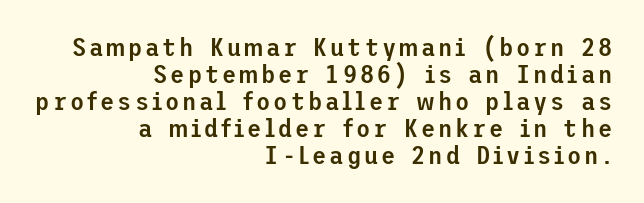
Notice how descenders almost collide with the ascenders below — that's tight leading. Compared with a flush-left layout, this one pins lines to the opposite, right side. Is the type bold? Partly — it's a semibold, heavier than regular but not fully bold. Descender tails drop into unmarked territory.
